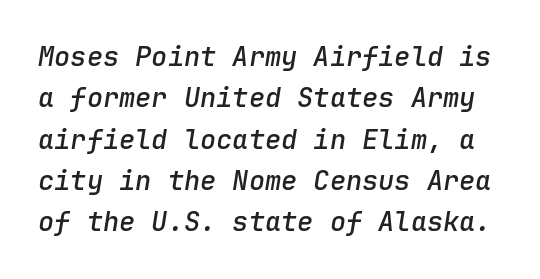
Between one letter and the next there's only the usual sliver of space. The foot of each line stays bare and open. These words are printed semibold, heavier than regular yet not bold. This sample uses an oblique cut, with every glyph tilted off the vertical. Each new line begins a customary step beneath the previous one.
